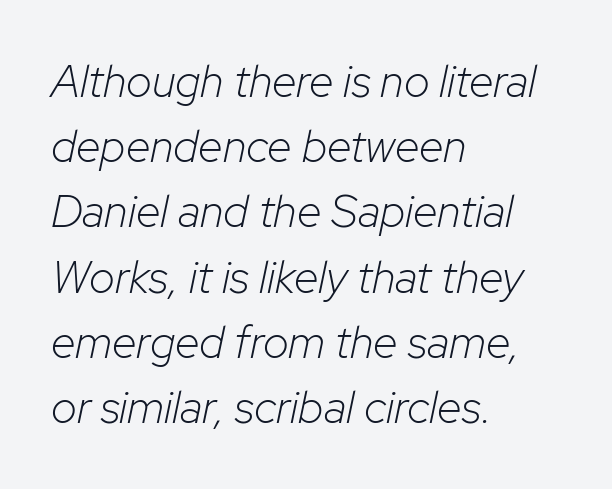
Q: Is the text bold? A: No.
Q: Is the text italic (slanted)? A: Yes, it leans right by about 12 degrees.
Q: Is the text underlined? A: No.
Q: How is the paragraph aligned? A: Left-aligned.
Q: Is the spacing between letters normal or unusually wide? A: Normal.
Q: Is the spacing between lines tight, normal or loose? A: Normal.
Q: Width (condensed, normal, or wide)? A: Normal.
Q: Stroke contrast? A: Low.
Q: x-height? A: Medium.
Q: Monospaced? A: No.
